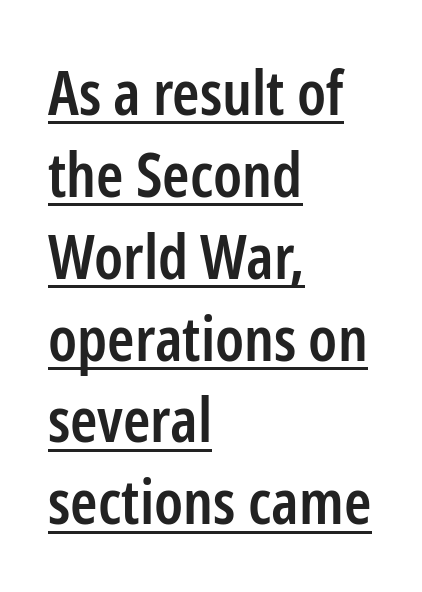
{"serif": "no", "italic": "no", "bold": "semi", "weight": "semibold", "width": "condensed", "stroke_contrast": "low", "x_height": "medium", "monospaced": "no", "underline": "yes", "align": "left", "line_spacing": "normal", "line_spacing_ratio": 1.32, "letter_spacing": "normal", "letter_spacing_em": 0.0, "glyph_px": 62}
